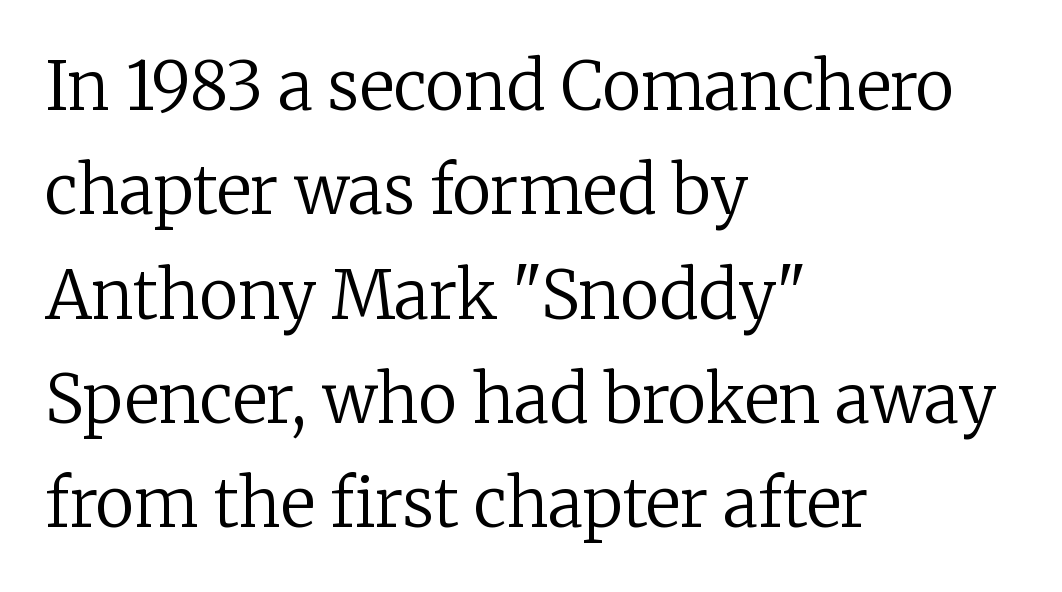
Check the space under the baseline: it is left empty. Check where the strokes stop: tiny serifs finish them off. The typography opts for an upright posture over an oblique one. The letterforms sit shoulder to shoulder at normal distance.
